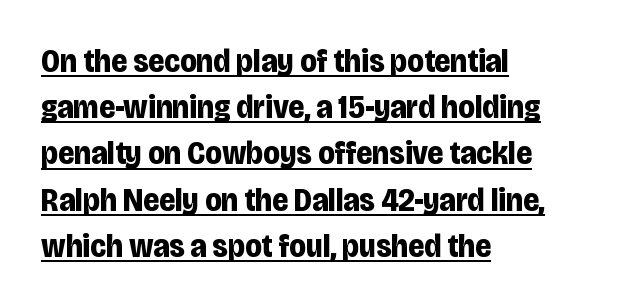
The image shows 33 px bold, condensed sans-serif type, upright; set left-aligned, normal line spacing (1.4x), normal letter spacing, underlined; low stroke contrast and a large x-height.
